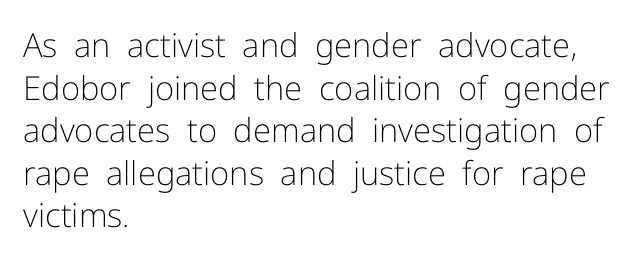
The image shows 33 px light sans-serif type, upright; set left-aligned, normal line spacing (1.29x), normal letter spacing, not underlined; low stroke contrast and a medium x-height.
